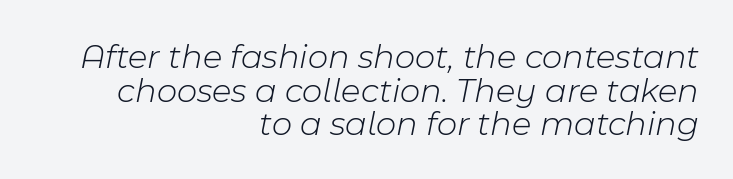
Q: Is the text bold? A: No.
Q: Is the text italic (slanted)? A: Yes, it leans right by about 11 degrees.
Q: Is the text underlined? A: No.
Q: How is the paragraph aligned? A: Right-aligned.
Q: Is the spacing between letters normal or unusually wide? A: Normal.
Q: Is the spacing between lines tight, normal or loose? A: Tight.
Q: Width (condensed, normal, or wide)? A: Normal.
Q: Stroke contrast? A: Low.
Q: x-height? A: Medium.
Q: Monospaced? A: No.
